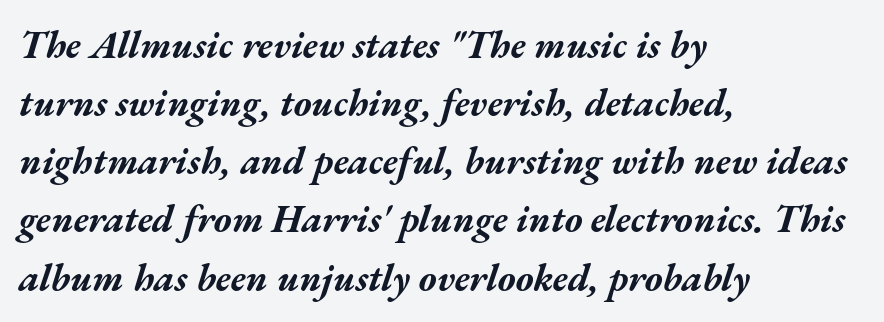
Q: Is the text bold? A: Yes.
Q: Is the text italic (slanted)? A: Yes, it leans right by about 17 degrees.
Q: Is the text underlined? A: No.
Q: How is the paragraph aligned? A: Left-aligned.
Q: Is the spacing between letters normal or unusually wide? A: Normal.
Q: Is the spacing between lines tight, normal or loose? A: Normal.
Q: Width (condensed, normal, or wide)? A: Wide.
Q: Stroke contrast? A: Medium.
Q: x-height? A: Medium.
Q: Monospaced? A: No.
